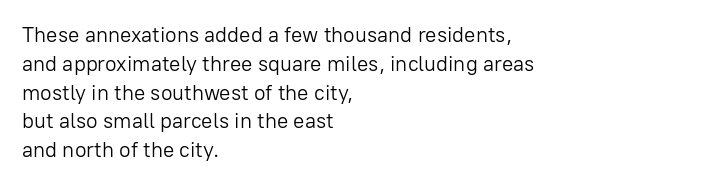
The image shows 21 px text type, upright; set left-aligned, normal line spacing (1.37x), normal letter spacing, not underlined.
